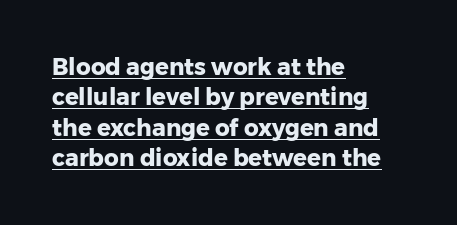
The image shows 23 px bold type, upright; set left-aligned, normal line spacing (1.32x), normal letter spacing, underlined.
